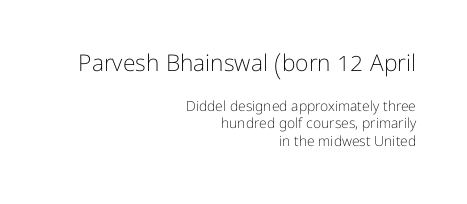
Q: Is the text bold? A: No.
Q: Is the text italic (slanted)? A: No, it is upright.
Q: Is the text underlined? A: No.
Q: How is the paragraph aligned? A: Right-aligned.
Q: Is the spacing between letters normal or unusually wide? A: Normal.
Q: Which block of text is set in a larger size, the first (top) or the second (bottom)? A: The first (top) one.
